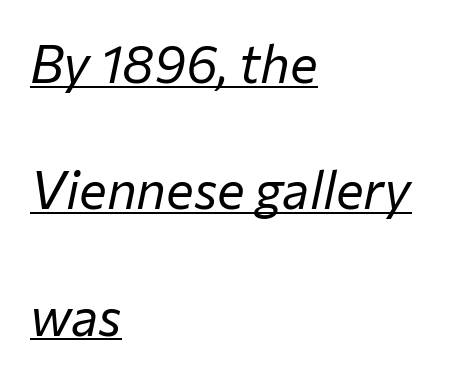
The image shows 52 px regular-weight type, italic (leaning right); set left-aligned, loose line spacing (2.43x), normal letter spacing, underlined; low stroke contrast and a medium x-height.
